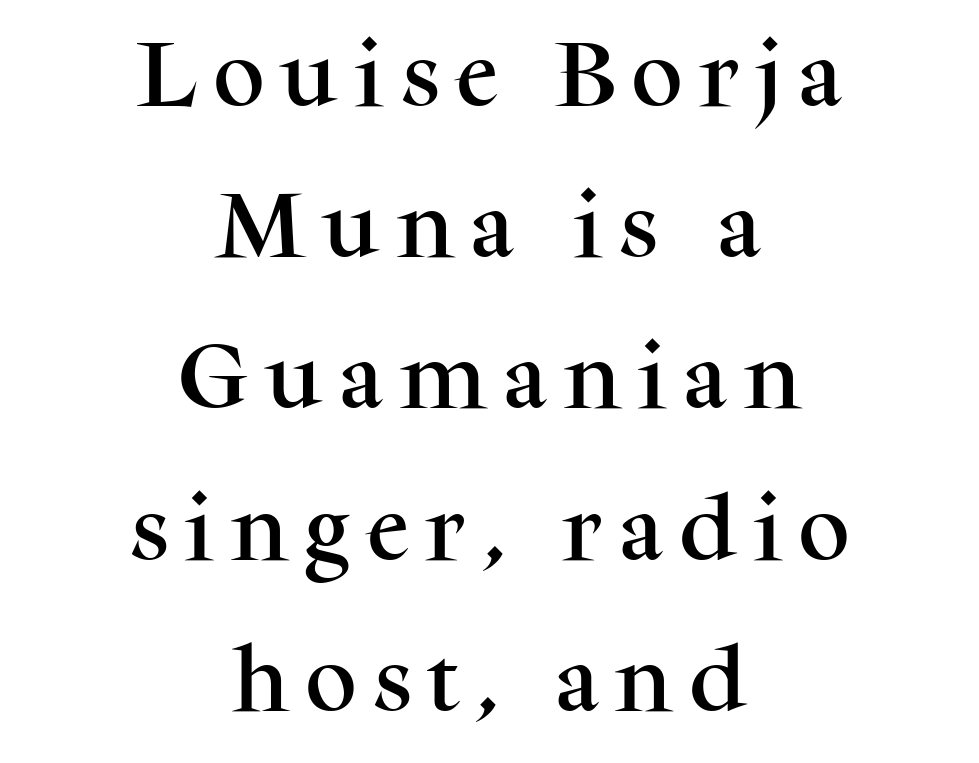
The image shows 72 px serif type, upright; set centered, loose line spacing (2.1x), unusually wide letter spacing (+0.23 em), not underlined; medium stroke contrast and a medium x-height.
